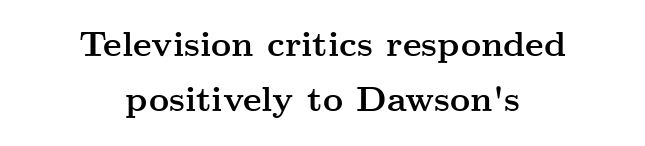
Q: Is the text bold? A: Yes.
Q: Is the text italic (slanted)? A: No, it is upright.
Q: Is the typeface a serif or a sans-serif typeface? A: Serif.
Q: Is the text underlined? A: No.
Q: How is the paragraph aligned? A: Centered.
Q: Is the spacing between letters normal or unusually wide? A: Normal.
Q: Is the spacing between lines tight, normal or loose? A: Normal.
Q: Width (condensed, normal, or wide)? A: Wide.
Q: Stroke contrast? A: Medium.
Q: x-height? A: Small.
Q: Monospaced? A: No.
